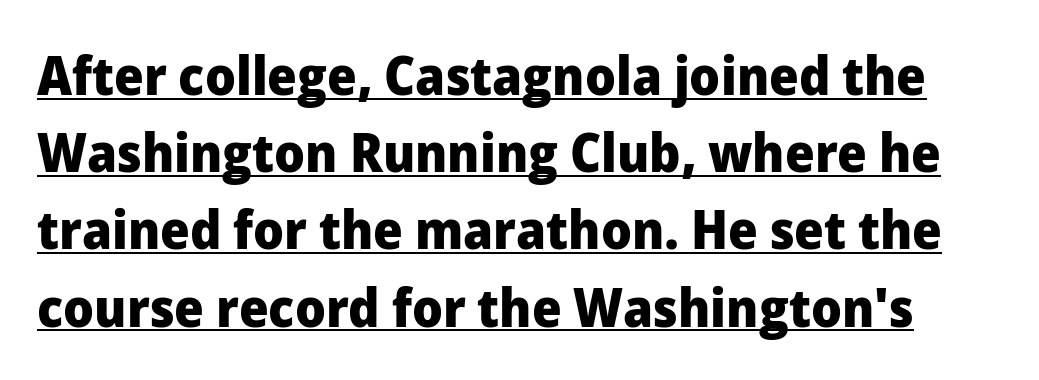
Glance below the letters and you will spot a drawn line. Characters follow at the spacing the type designer built in. Posture: upright roman. The space between consecutive lines is moderate. Is the type bold? Yes — the strokes are clearly thick and heavy.
